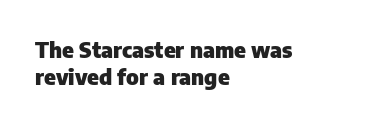
Which margin do the lines hug? The left one — the right edge is uneven. Weight check: bold — yes, fully. Tracking here is standard; glyphs follow each other at the usual distance. Unlike italic type, these characters show no tilt at all. Just letters on the line, the space beneath them empty.
